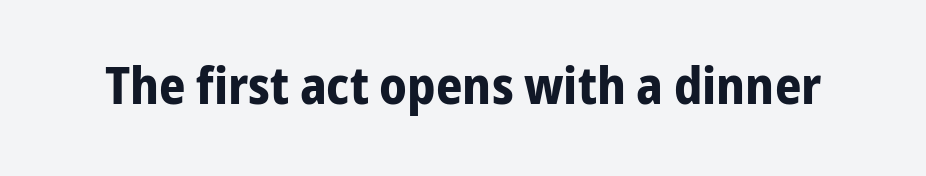
Upright lettering throughout. Does the type have serifs? No, each stem ends abruptly. This rendering features lettering with no underline. The rendering uses natural spacing where letterforms have individual widths.
